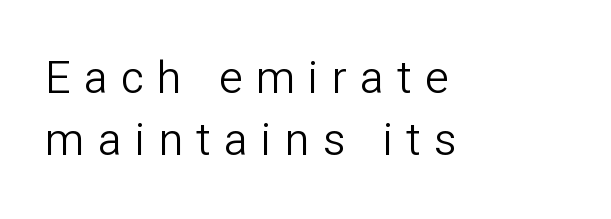
Q: Is the text bold? A: No.
Q: Is the text italic (slanted)? A: No, it is upright.
Q: Is the typeface a serif or a sans-serif typeface? A: Sans-serif.
Q: Is the text underlined? A: No.
Q: How is the paragraph aligned? A: Left-aligned.
Q: Is the spacing between letters normal or unusually wide? A: Unusually wide.
Q: Is the spacing between lines tight, normal or loose? A: Normal.
Q: Width (condensed, normal, or wide)? A: Normal.
Q: Stroke contrast? A: Low.
Q: x-height? A: Medium.
Q: Monospaced? A: No.
